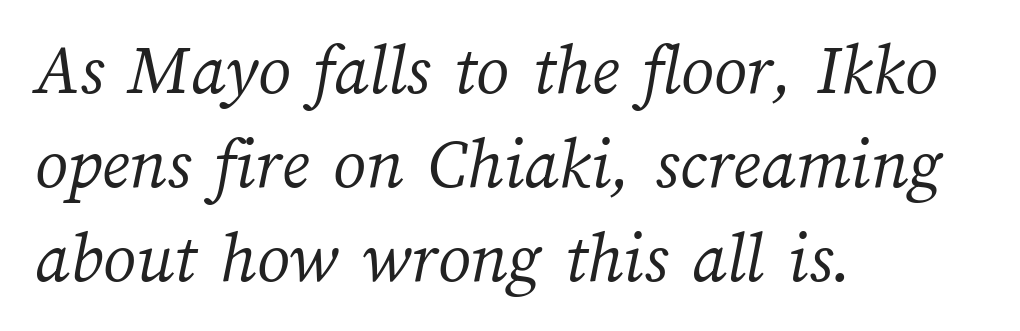
{"bold": "no", "weight": "light", "width": "normal", "stroke_contrast": "medium", "x_height": "medium", "monospaced": "no", "underline": "no", "align": "left", "line_spacing": "normal", "line_spacing_ratio": 1.29, "letter_spacing": "normal", "letter_spacing_em": 0.0, "glyph_px": 73}
